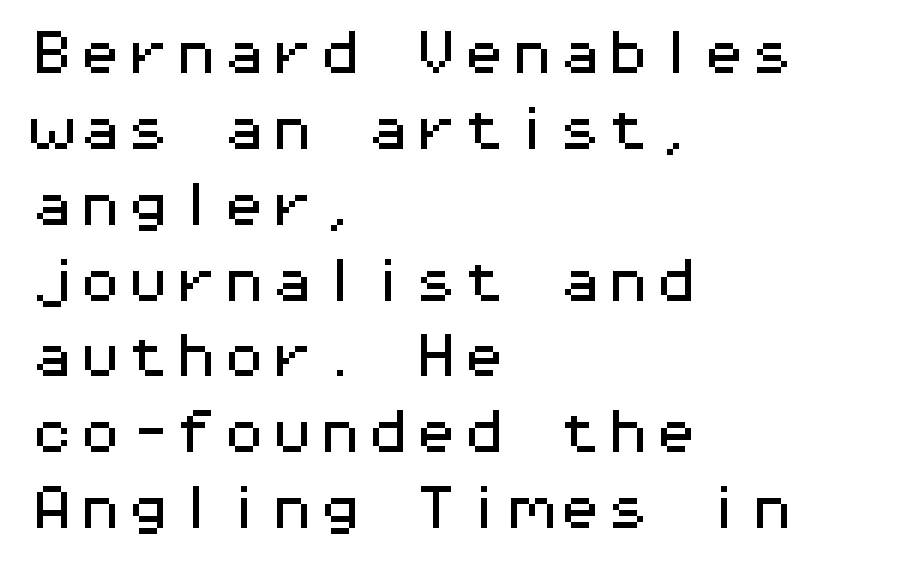
Students, observe: this is what conventionally led text looks like. This is sans-serif lettering, the kind often seen on screens and signage. You can tell it's not italic because the verticals are truly vertical. A clean baseline with only descenders dipping below it. Compared with typical body copy, the letter spacing here is the same.
